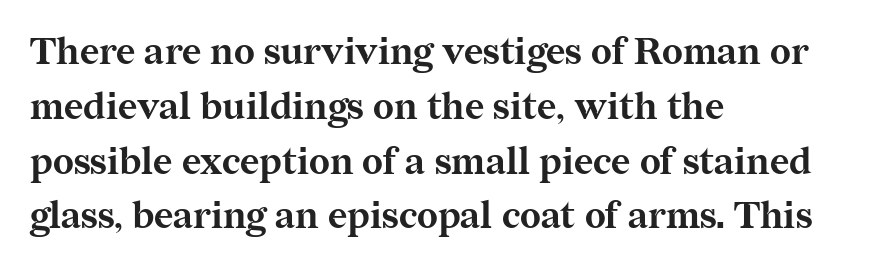
Q: Is the text bold? A: Yes.
Q: Is the text italic (slanted)? A: No, it is upright.
Q: Is the typeface a serif or a sans-serif typeface? A: Serif.
Q: Is the text underlined? A: No.
Q: How is the paragraph aligned? A: Left-aligned.
Q: Is the spacing between letters normal or unusually wide? A: Normal.
Q: Is the spacing between lines tight, normal or loose? A: Normal.
Q: Width (condensed, normal, or wide)? A: Normal.
Q: Stroke contrast? A: Medium.
Q: x-height? A: Medium.
Q: Monospaced? A: No.
